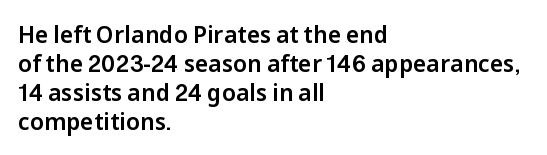
Posture: straight, roman, zero tilt. The passage shown is not underscored anywhere. The rendering anchors every line to the left-hand side. The gaps between neighbouring characters are ordinary and unremarkable.
